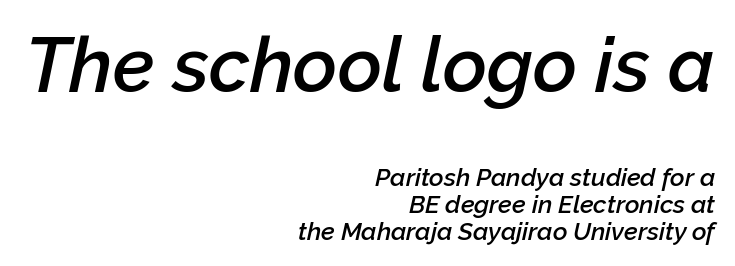
{"italic": "yes", "lean": "right", "slant_degrees": 12, "bold": "semi", "weight": "semibold", "width": "normal", "stroke_contrast": "low", "x_height": "medium", "monospaced": "no", "underline": "no", "align": "right", "line_spacing": "tight", "line_spacing_ratio": 1.07, "letter_spacing": "normal", "letter_spacing_em": 0.0, "larger_block": "first", "size_ratio": 3.04, "glyph_px": 76}
